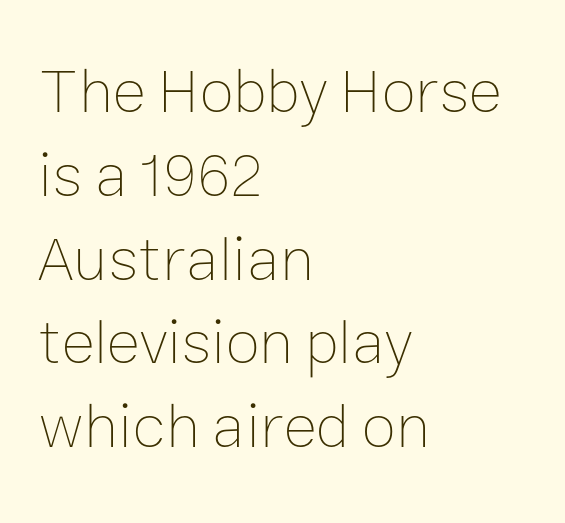
Q: Is the text bold? A: No.
Q: Is the text italic (slanted)? A: No, it is upright.
Q: Is the text underlined? A: No.
Q: How is the paragraph aligned? A: Left-aligned.
Q: Is the spacing between letters normal or unusually wide? A: Normal.
Q: Is the spacing between lines tight, normal or loose? A: Normal.
Q: Width (condensed, normal, or wide)? A: Normal.
Q: Stroke contrast? A: Low.
Q: x-height? A: Medium.
Q: Monospaced? A: No.
